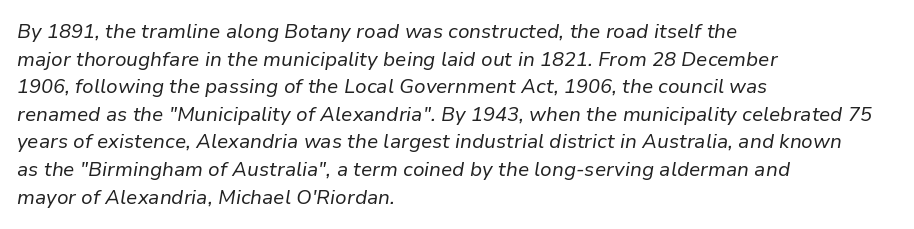
A normal amount of white space separates one row of letters from the next. These glyphs show unthickened strokes, regular width or finer. The tracking reads as untouched default to a designer's eye. The lettering tilts uniformly, giving the passage an italic look. Glance below the letters and you will spot only blank space.
